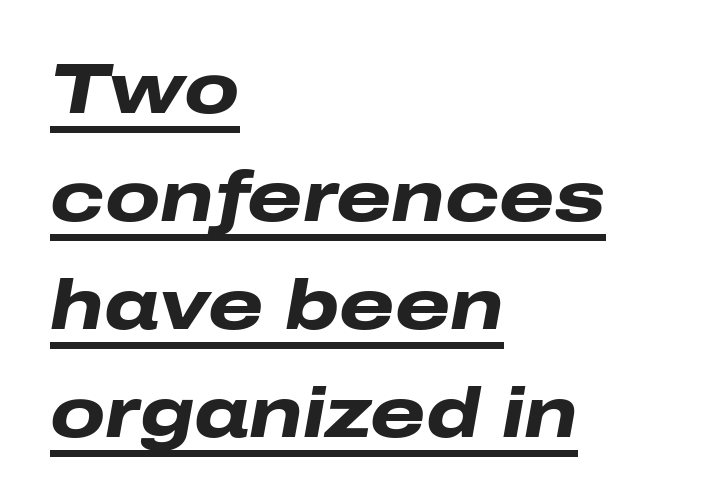
Q: Is the text bold? A: Yes.
Q: Is the text italic (slanted)? A: Yes, it leans right by about 10 degrees.
Q: Is the text underlined? A: Yes.
Q: How is the paragraph aligned? A: Left-aligned.
Q: Is the spacing between letters normal or unusually wide? A: Normal.
Q: Is the spacing between lines tight, normal or loose? A: Normal.
Q: Width (condensed, normal, or wide)? A: Wide.
Q: Stroke contrast? A: Low.
Q: x-height? A: Medium.
Q: Monospaced? A: No.
